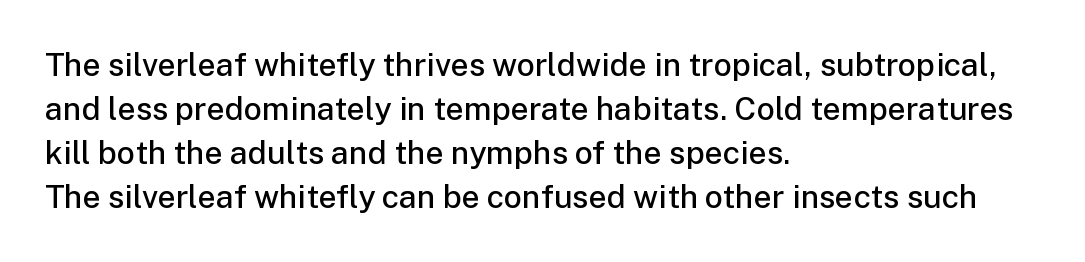
{"serif": "no", "italic": "no", "bold": "semi", "weight": "semibold", "width": "normal", "stroke_contrast": "low", "x_height": "medium", "monospaced": "no", "underline": "no", "align": "left", "line_spacing": "normal", "line_spacing_ratio": 1.38, "letter_spacing": "normal", "letter_spacing_em": 0.0, "glyph_px": 32}
